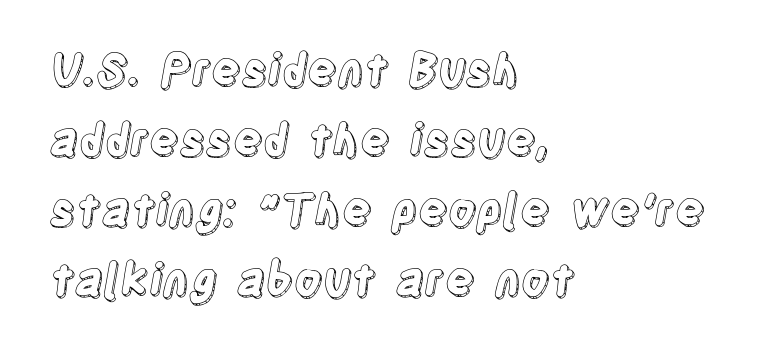
{"width": "condensed", "x_height": "large", "monospaced": "no", "underline": "no", "align": "left", "line_spacing": "normal", "line_spacing_ratio": 1.59, "letter_spacing": "normal", "letter_spacing_em": 0.0, "glyph_px": 44}
